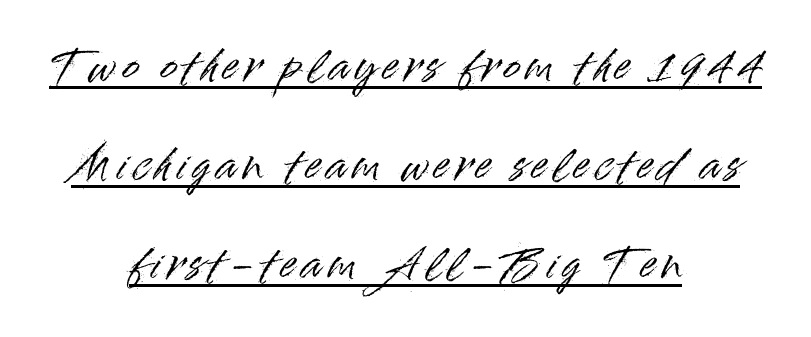
The rendered words wear a rule along their underside. Classification — sans serif. Is there much room between lines? Yes — plenty of vertical air separates them.
